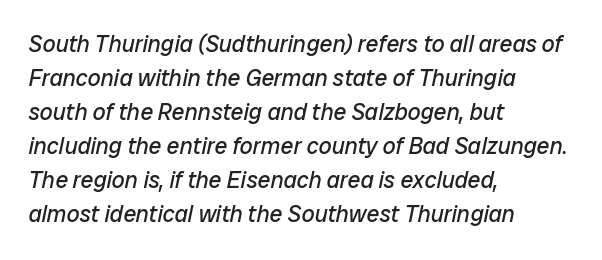
A light-to-regular cut is what we see here. Look at the tracking — it's just the regular setting, nothing added. Is the type slanted? Yes — the strokes lean at a clear angle. Horizontal bands of white between lines are of average thickness. Every row of glyphs begins at an identical x-position on the left.
